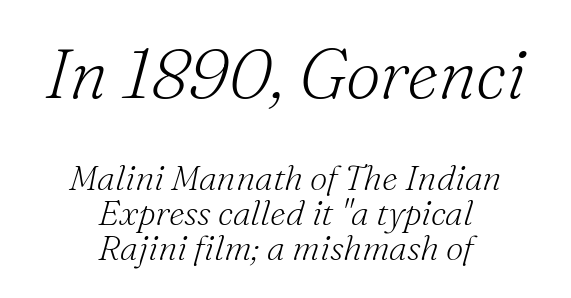
The image shows 70 px light serif type, italic (leaning right); set centered, tight line spacing (1.0x), normal letter spacing, not underlined; the first (top) block is 2.0x larger; medium stroke contrast and a small x-height.
